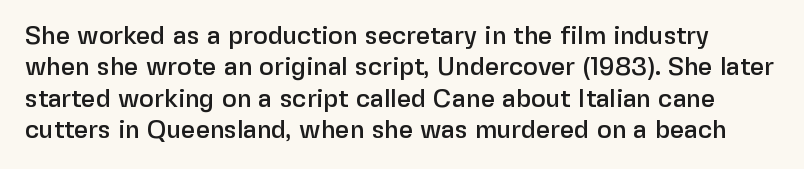
A normal amount of white space separates one row of letters from the next. The glyphs are unaccompanied by any horizontal stroke below them. The letterforms sit shoulder to shoulder at normal distance. In terms of posture, this sample is upright.
